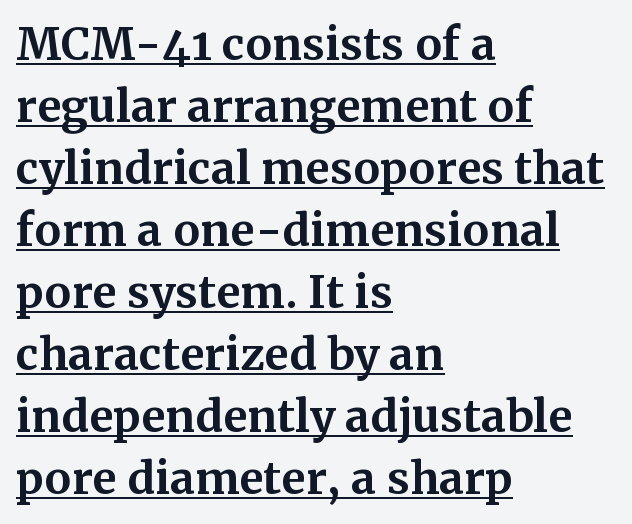
Quick note: not italic, upright. Character widths vary here, with narrow letters taking less room than wide ones. The strokes are fattened all the way to bold. A typesetter would call this leading conventional body-copy spacing.
